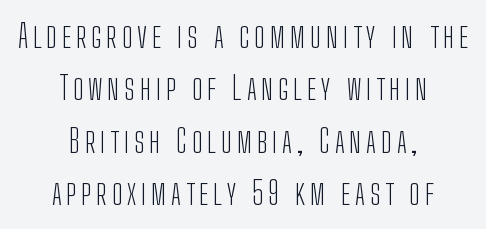
Which margin do the lines hug? Neither — every line sits in the middle. No word sits above an underline. The face used here is a sans, in the tradition of grotesques and geometrics. Varying glyph widths throughout — classic text-font behaviour. When letters stand straight like this, we call the style roman or upright. This block has exactly the height ordinary leading produces.
